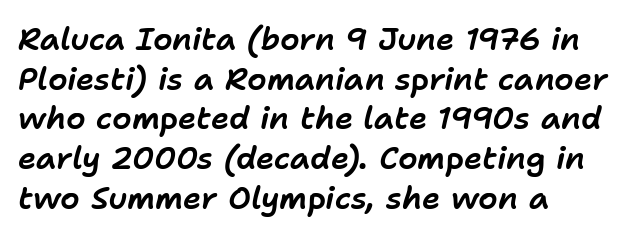
The image shows 31 px text type, italic (leaning right); set left-aligned, normal line spacing (1.28x), normal letter spacing, not underlined; low stroke contrast and a medium x-height.
